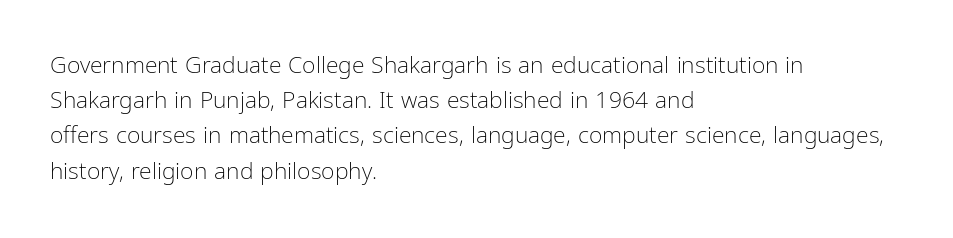
Q: Is the text bold? A: No.
Q: Is the text italic (slanted)? A: No, it is upright.
Q: Is the text underlined? A: No.
Q: How is the paragraph aligned? A: Left-aligned.
Q: Is the spacing between letters normal or unusually wide? A: Normal.
Q: Is the spacing between lines tight, normal or loose? A: Normal.
